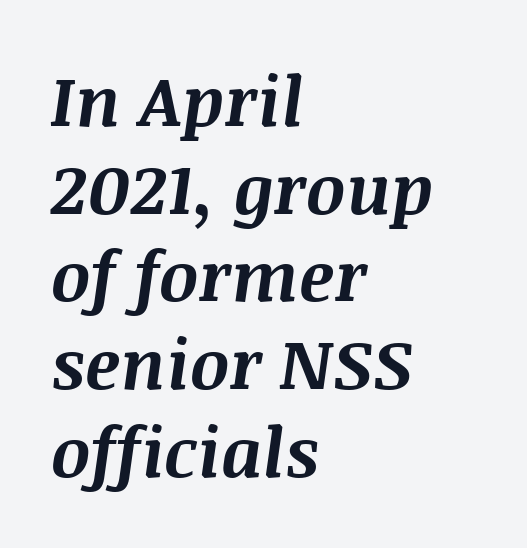
Look at the stroke-to-counter ratio: heavy, a bold. Looking at the ascenders, they clearly lean. Students, observe: this is what conventionally led text looks like. These lines are set flush left with a ragged right edge. Unmarked baselines from the first word to the last.
